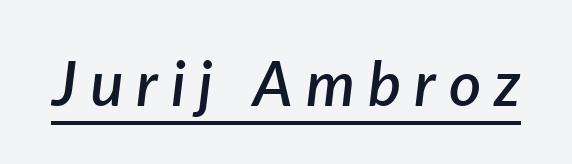
{"italic": "yes", "lean": "right", "slant_degrees": 7, "bold": "semi", "weight": "semibold", "width": "normal", "stroke_contrast": "low", "x_height": "medium", "monospaced": "no", "underline": "yes", "letter_spacing": "wide", "letter_spacing_em": 0.21, "glyph_px": 62}
